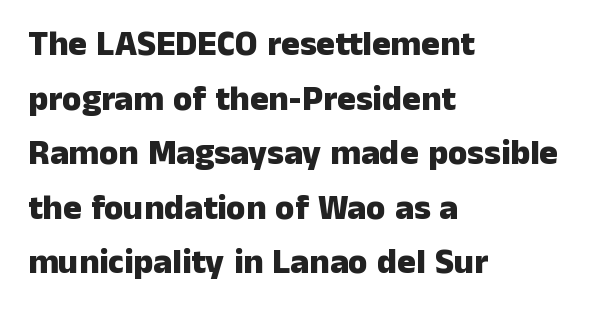
{"serif": "no", "italic": "no", "bold": "yes", "weight": "heavy", "width": "normal", "stroke_contrast": "low", "x_height": "medium", "monospaced": "no", "underline": "no", "align": "left", "line_spacing": "normal", "line_spacing_ratio": 1.56, "letter_spacing": "normal", "letter_spacing_em": 0.0, "glyph_px": 35}
